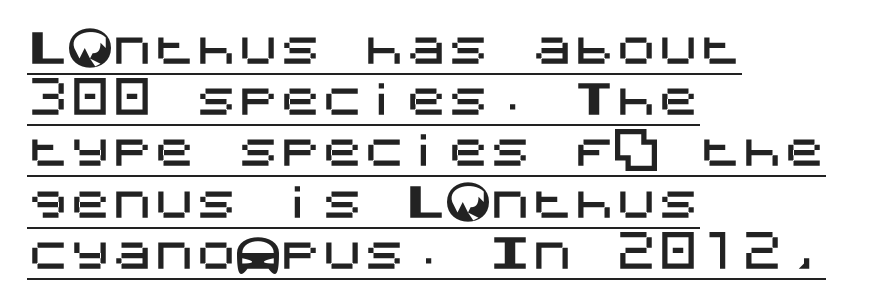
{"serif": "no", "italic": "no", "width": "normal", "stroke_contrast": "medium", "x_height": "large", "underline": "yes", "align": "left", "line_spacing_ratio": 1.22, "letter_spacing": "normal", "letter_spacing_em": 0.0, "glyph_px": 42}
